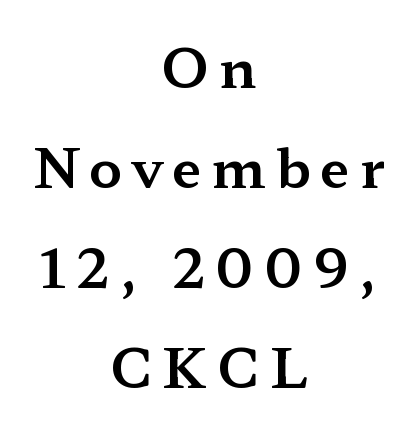
Q: Is the text italic (slanted)? A: No, it is upright.
Q: Is the typeface a serif or a sans-serif typeface? A: Serif.
Q: Is the text underlined? A: No.
Q: How is the paragraph aligned? A: Centered.
Q: Width (condensed, normal, or wide)? A: Wide.
Q: Stroke contrast? A: Medium.
Q: x-height? A: Medium.
Q: Monospaced? A: No.
